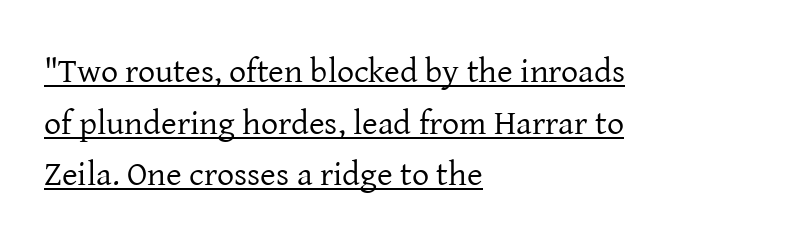
{"serif": "yes", "italic": "no", "bold": "no", "weight": "regular", "width": "normal", "stroke_contrast": "low", "x_height": "medium", "monospaced": "no", "underline": "yes", "align": "left", "line_spacing": "normal", "line_spacing_ratio": 1.52, "letter_spacing": "normal", "letter_spacing_em": 0.0, "glyph_px": 34}
